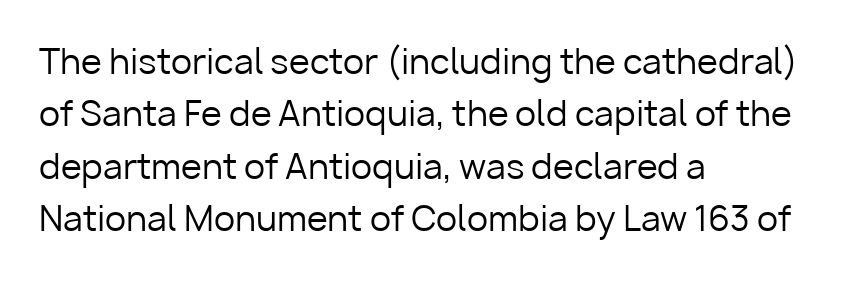
{"serif": "no", "italic": "no", "bold": "no", "weight": "regular", "width": "normal", "stroke_contrast": "low", "x_height": "medium", "monospaced": "no", "underline": "no", "align": "left", "line_spacing": "normal", "line_spacing_ratio": 1.54, "letter_spacing": "normal", "letter_spacing_em": 0.0, "glyph_px": 34}
